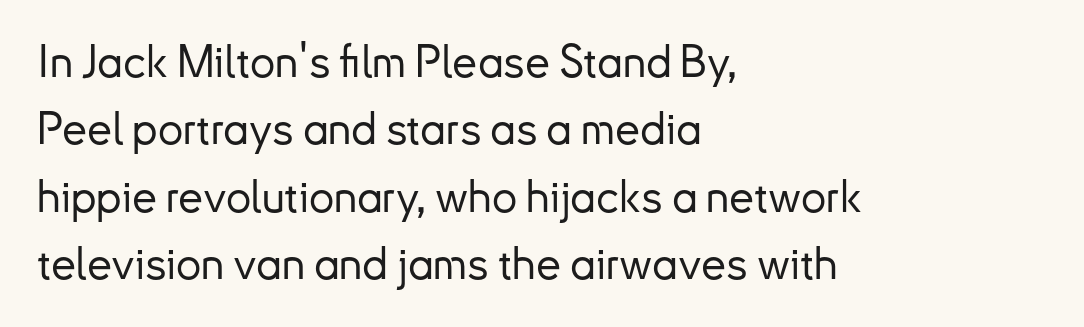
The image shows 45 px sans-serif type, upright; set left-aligned, normal line spacing (1.5x), normal letter spacing, not underlined; low stroke contrast and a small x-height.
